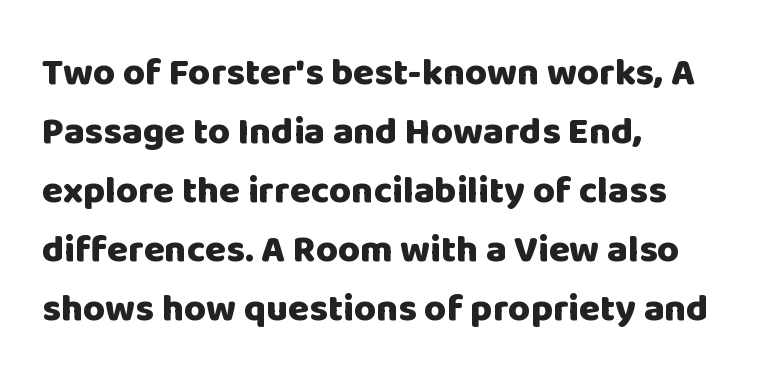
Any mark beneath the type? The region is blank. The horizontal fit of the characters is conventional and even. It's the straight-up-and-down kind of type. Leftover space on each line is placed entirely after the last word. Classification — sans serif.
